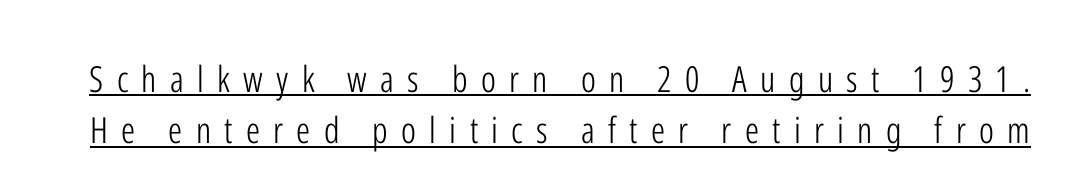
{"serif": "no", "italic": "no", "bold": "no", "weight": "light", "width": "condensed", "stroke_contrast": "low", "x_height": "medium", "monospaced": "no", "underline": "yes", "line_spacing": "normal", "line_spacing_ratio": 1.43, "letter_spacing": "wide", "letter_spacing_em": 0.37, "glyph_px": 36}
